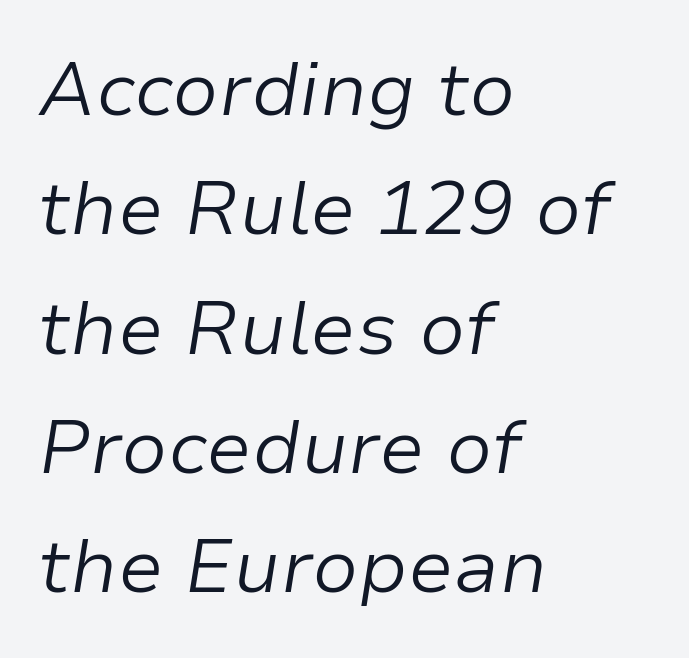
Q: Is the text bold? A: No.
Q: Is the text italic (slanted)? A: Yes, it leans right by about 9 degrees.
Q: Is the text underlined? A: No.
Q: How is the paragraph aligned? A: Left-aligned.
Q: Is the spacing between letters normal or unusually wide? A: Normal.
Q: Is the spacing between lines tight, normal or loose? A: Normal.
Q: Width (condensed, normal, or wide)? A: Normal.
Q: Stroke contrast? A: Low.
Q: x-height? A: Medium.
Q: Monospaced? A: No.
